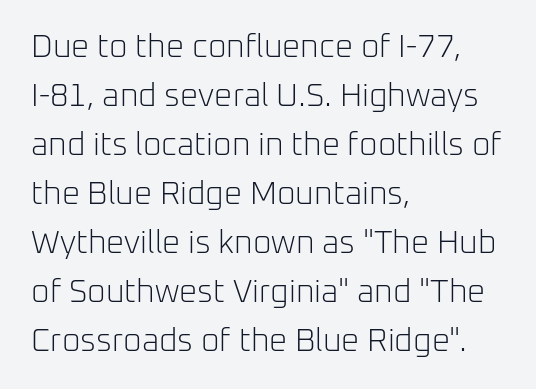
The typography opts for an upright posture over an oblique one. I'd call this a sans setting — the letters go barefoot. Caption: multi-line text, flush left, ragged right. Underlining? Definitely not there. The designer left line spacing at the default.
